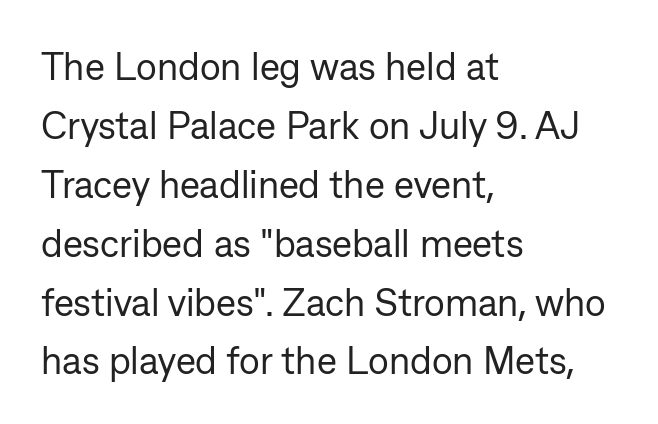
{"serif": "no", "italic": "no", "bold": "no", "weight": "regular", "width": "normal", "stroke_contrast": "low", "x_height": "medium", "monospaced": "no", "underline": "no", "align": "left", "line_spacing": "normal", "line_spacing_ratio": 1.55, "letter_spacing": "normal", "letter_spacing_em": 0.0, "glyph_px": 38}
